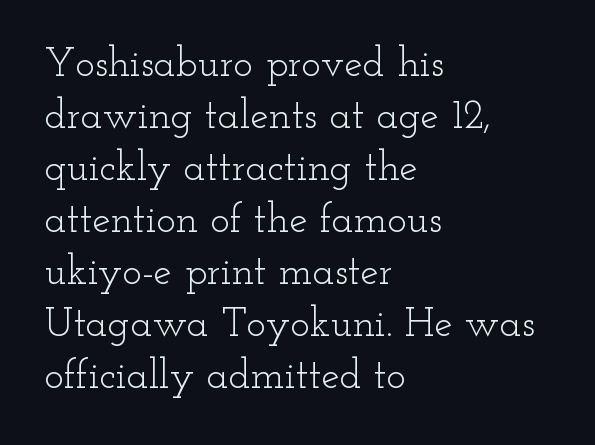
The image shows 41 px light, wide serif type, upright; set left-aligned, normal line spacing (1.27x), normal letter spacing, not underlined; low stroke contrast and a small x-height.
